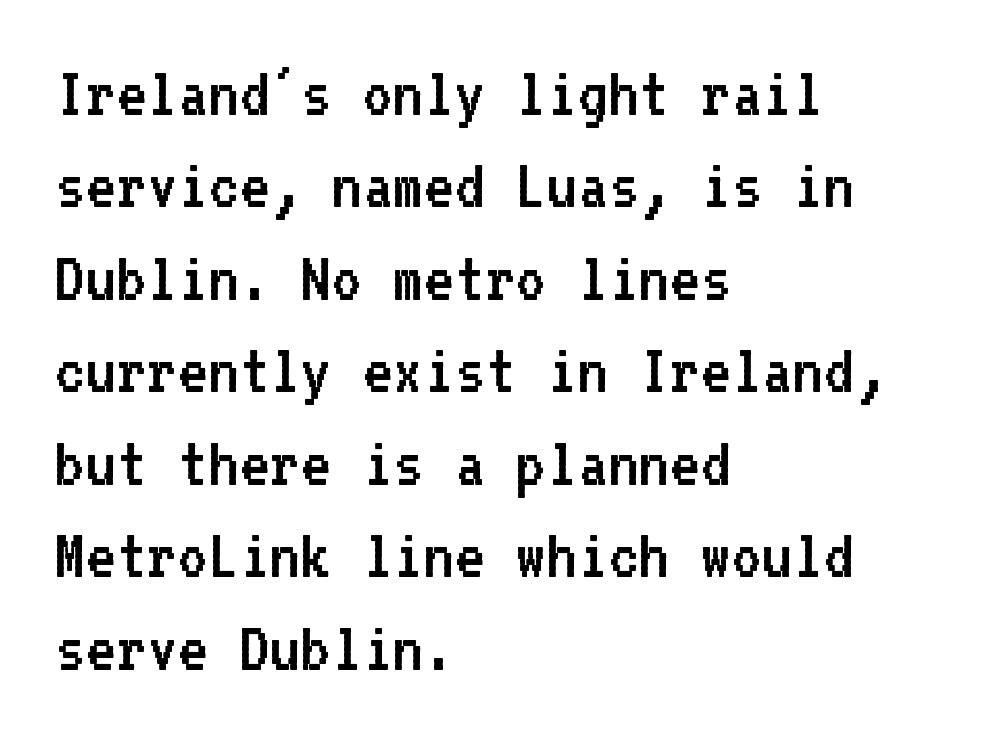
{"serif": "no", "italic": "no", "bold": "no", "weight": "regular", "width": "normal", "stroke_contrast": "low", "x_height": "medium", "monospaced": "yes", "underline": "no", "align": "left", "line_spacing": "normal", "line_spacing_ratio": 1.25, "letter_spacing": "normal", "letter_spacing_em": 0.0, "glyph_px": 74}
